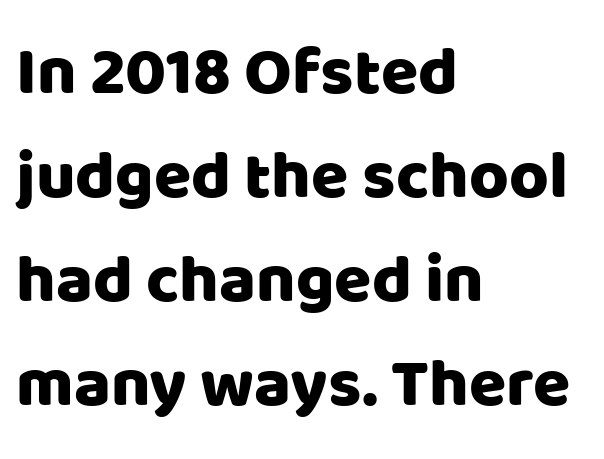
Q: Is the text italic (slanted)? A: No, it is upright.
Q: Is the typeface a serif or a sans-serif typeface? A: Sans-serif.
Q: Is the text underlined? A: No.
Q: How is the paragraph aligned? A: Left-aligned.
Q: Is the spacing between letters normal or unusually wide? A: Normal.
Q: Is the spacing between lines tight, normal or loose? A: Normal.
Q: Width (condensed, normal, or wide)? A: Normal.
Q: Stroke contrast? A: Low.
Q: x-height? A: Large.
Q: Monospaced? A: No.
